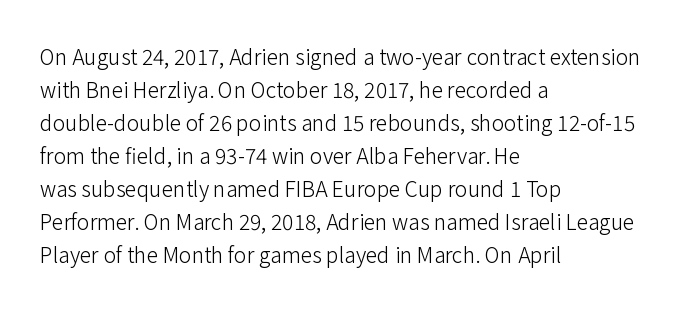
Q: Is the text bold? A: No.
Q: Is the text italic (slanted)? A: No, it is upright.
Q: Is the text underlined? A: No.
Q: How is the paragraph aligned? A: Left-aligned.
Q: Is the spacing between letters normal or unusually wide? A: Normal.
Q: Is the spacing between lines tight, normal or loose? A: Normal.
